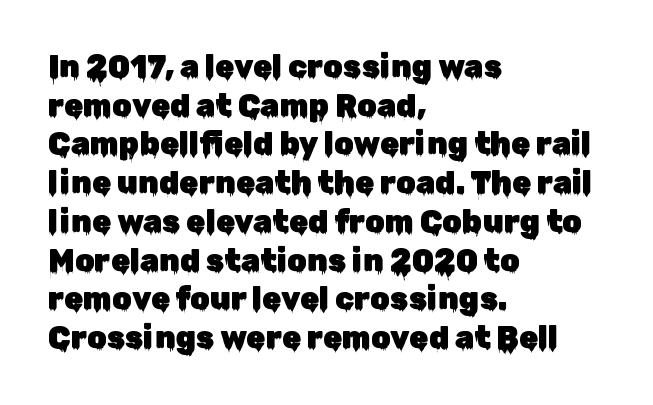
{"serif": "no", "italic": "no", "width": "normal", "stroke_contrast": "low", "x_height": "medium", "monospaced": "no", "underline": "no", "align": "left", "line_spacing": "normal", "line_spacing_ratio": 1.25, "letter_spacing": "normal", "letter_spacing_em": 0.0, "glyph_px": 31}
